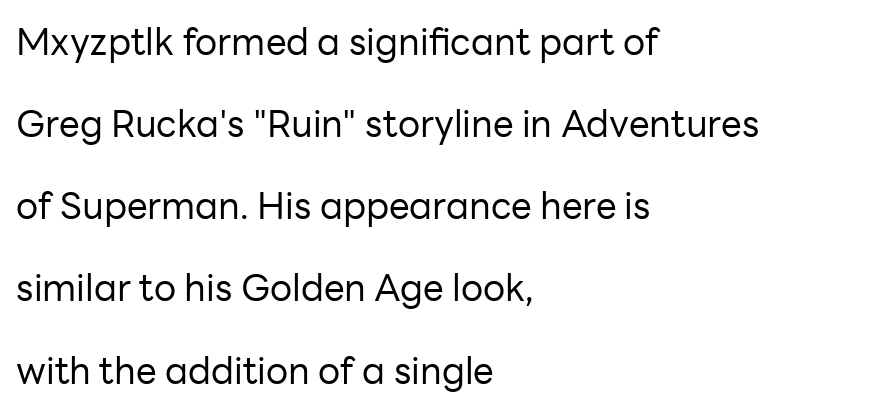
In terms of posture, this sample is upright. Short note: letters normally spaced. The leading is generous, giving the passage an open texture. On a weight scale, this lands at 450 or below. You could not count columns in this text — the font is proportionally spaced.
